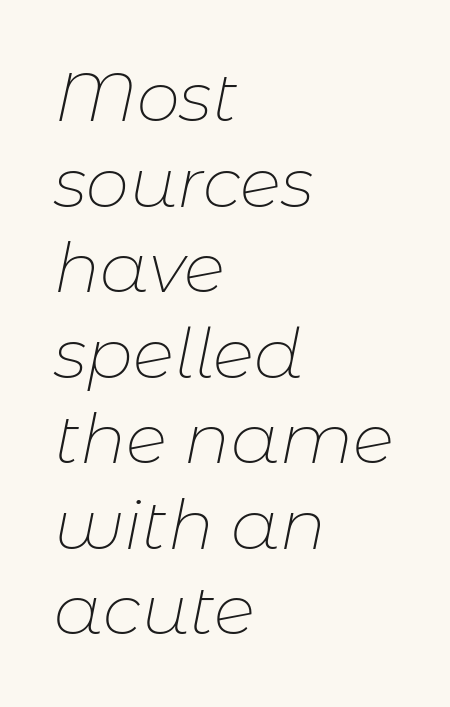
You could call the tracking neutral — neither tight nor loose. A typesetter would mark this as italic. The typesetter chose a ragged-right arrangement here. Clear beneath every line of the passage.
